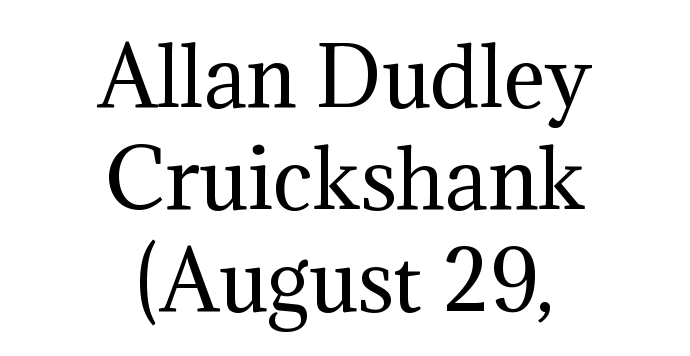
The image shows 79 px regular-weight serif type, upright; set centered, normal line spacing (1.29x), normal letter spacing, not underlined; medium stroke contrast and a medium x-height.
